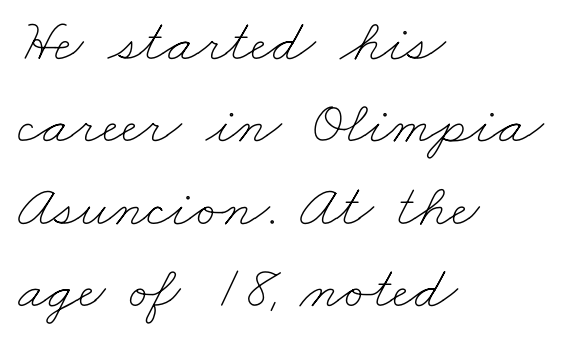
{"bold": "no", "weight": "thin", "width": "wide", "stroke_contrast": "low", "x_height": "small", "monospaced": "no", "underline": "no", "align": "left", "line_spacing": "normal", "line_spacing_ratio": 1.35, "letter_spacing": "normal", "letter_spacing_em": 0.0, "glyph_px": 61}
